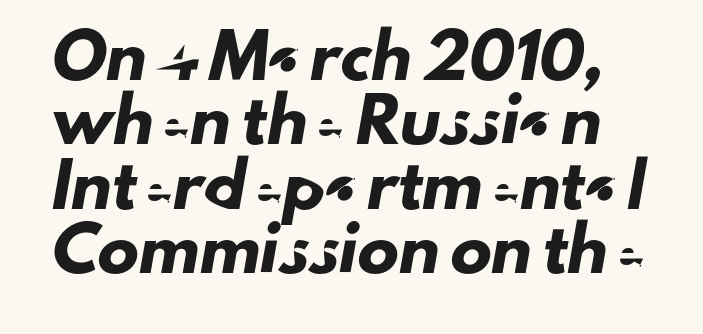
Nothing sits at the stroke ends, so this counts as sans-serif. Varying glyph widths throughout — classic text-font behaviour. Whoever set this chose a conventional vertical rhythm. Underline: absent.
